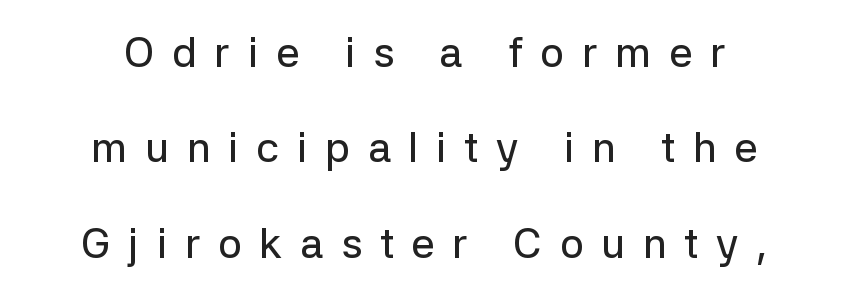
The image shows 42 px sans-serif type, upright; set centered, loose line spacing (2.27x), unusually wide letter spacing (+0.42 em), not underlined; low stroke contrast and a medium x-height.
